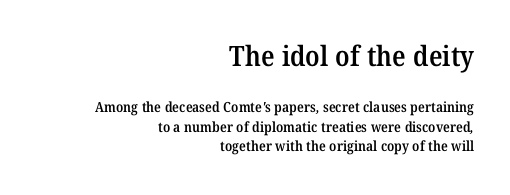
The image shows 28 px semibold serif type; set right-aligned, normal line spacing (1.39x), normal letter spacing, not underlined; the first (top) block is 2.0x larger; medium stroke contrast and a medium x-height.
